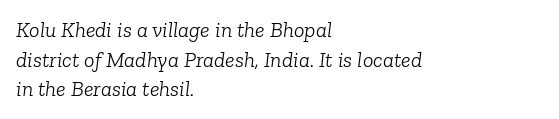
Compared with a typical body face, this is equally light or lighter still. Notice how the stems are inclined rather than vertical — that's the hallmark of italics. In terms of letterspacing, this is plain default setting. Each row of text sits above clean, open space. Compared with a centered layout, this one pins lines to the left instead.
